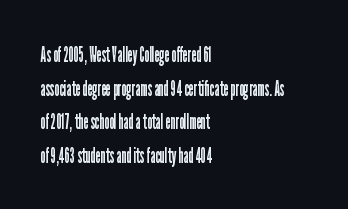
The image shows 22 px text type, upright; set left-aligned, normal line spacing (1.53x), normal letter spacing, not underlined.
